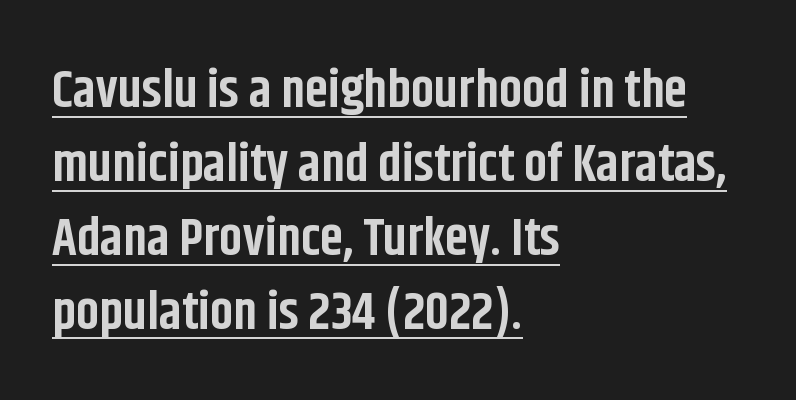
The image shows 52 px bold, condensed sans-serif type, upright; set left-aligned, normal line spacing (1.42x), normal letter spacing, underlined; low stroke contrast and a large x-height.
